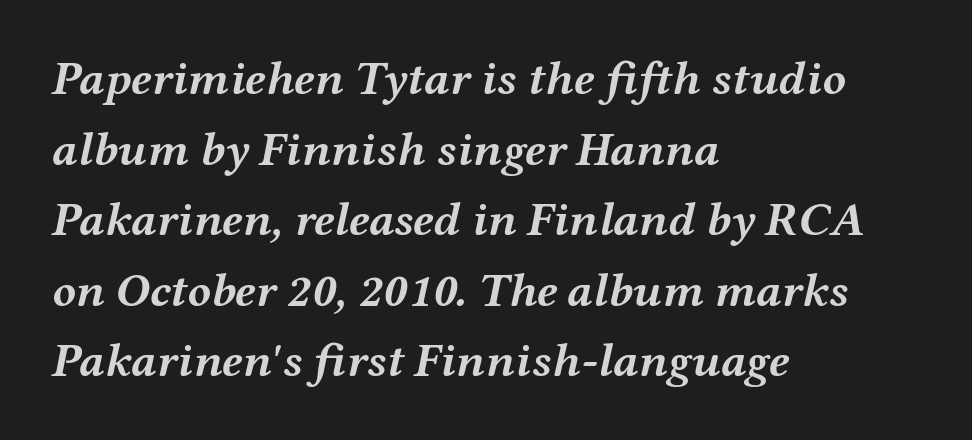
Style check: oblique. A normal amount of white space separates one row of letters from the next. Teacher's note: observe the even left margin — that is flush-left alignment. As a designer I'd log this as weight 700, bold. How are the letters spaced? Ordinarily, with no added tracking. This sample has the flowing, uneven cadence of proportional lettering.
